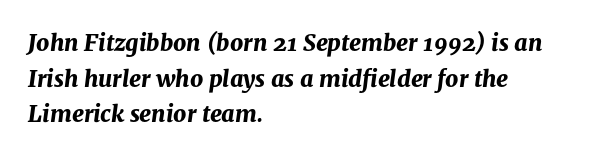
Q: Is the text bold? A: Yes.
Q: Is the text italic (slanted)? A: Yes, it leans right by about 8 degrees.
Q: Is the text underlined? A: No.
Q: How is the paragraph aligned? A: Left-aligned.
Q: Is the spacing between letters normal or unusually wide? A: Normal.
Q: Is the spacing between lines tight, normal or loose? A: Normal.
